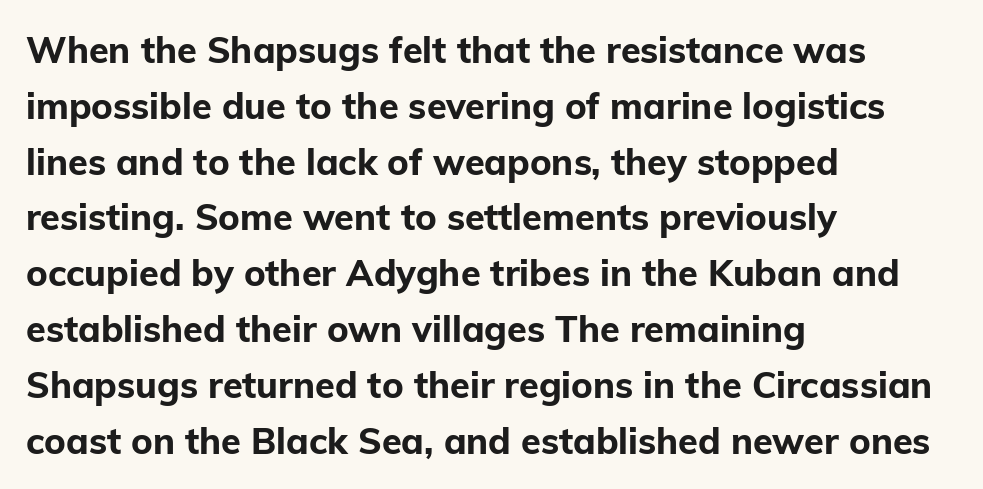
Decoration check: the copy has no underline. Ascenders rise straight up at ninety degrees. The text was rendered using a sans face with plain stroke endings. Each line starts at the same left margin while the right side varies.
